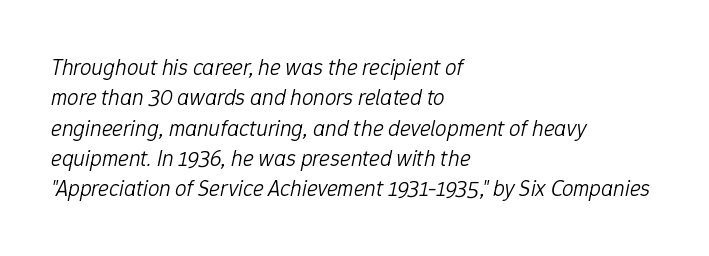
What's the leading like? Ordinary, nothing unusual. The weight tops out at a normal text grade. The gaps between neighbouring characters are ordinary and unremarkable. If you drew a ruler down the left edge, every line would touch it. Plain, unruled lines of type.
